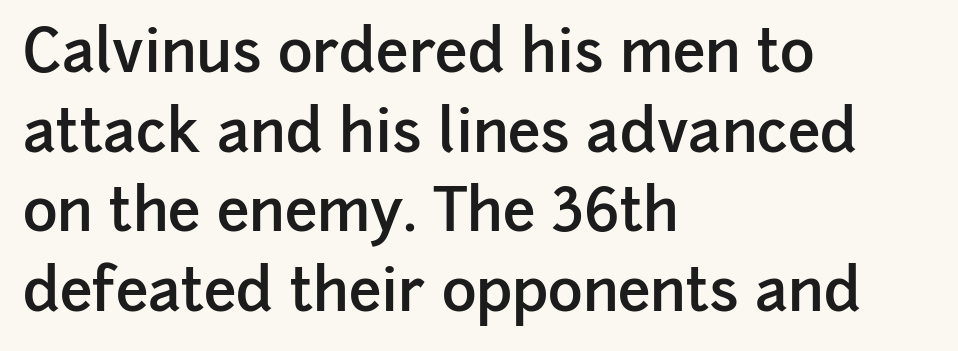
Q: Is the text bold? A: Semi-bold.
Q: Is the text italic (slanted)? A: No, it is upright.
Q: Is the typeface a serif or a sans-serif typeface? A: Sans-serif.
Q: Is the text underlined? A: No.
Q: How is the paragraph aligned? A: Left-aligned.
Q: Is the spacing between letters normal or unusually wide? A: Normal.
Q: Is the spacing between lines tight, normal or loose? A: Normal.
Q: Width (condensed, normal, or wide)? A: Normal.
Q: Stroke contrast? A: Low.
Q: x-height? A: Medium.
Q: Monospaced? A: No.
